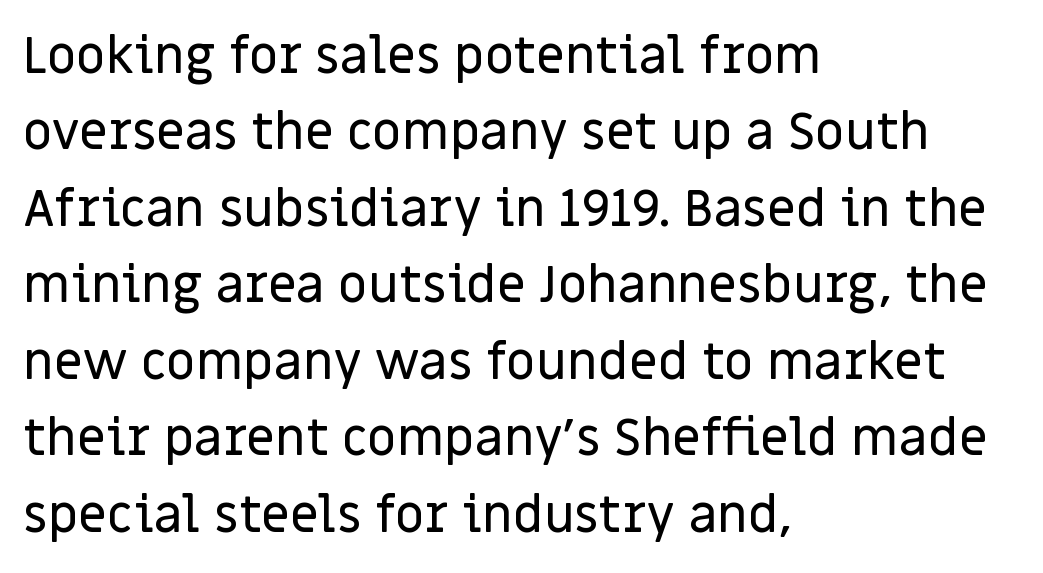
{"serif": "no", "italic": "no", "width": "normal", "stroke_contrast": "low", "x_height": "large", "monospaced": "no", "underline": "no", "align": "left", "line_spacing": "normal", "line_spacing_ratio": 1.5, "letter_spacing": "normal", "letter_spacing_em": 0.0, "glyph_px": 51}
